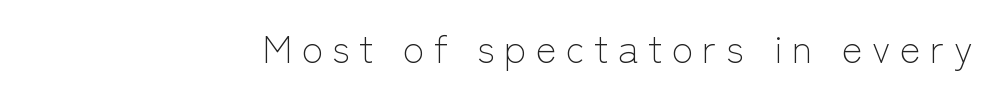
Q: Is the text bold? A: No.
Q: Is the text italic (slanted)? A: No, it is upright.
Q: Is the typeface a serif or a sans-serif typeface? A: Sans-serif.
Q: Is the text underlined? A: No.
Q: How is the paragraph aligned? A: Right-aligned.
Q: Is the spacing between letters normal or unusually wide? A: Unusually wide.
Q: Width (condensed, normal, or wide)? A: Normal.
Q: Stroke contrast? A: Low.
Q: x-height? A: Medium.
Q: Monospaced? A: No.
